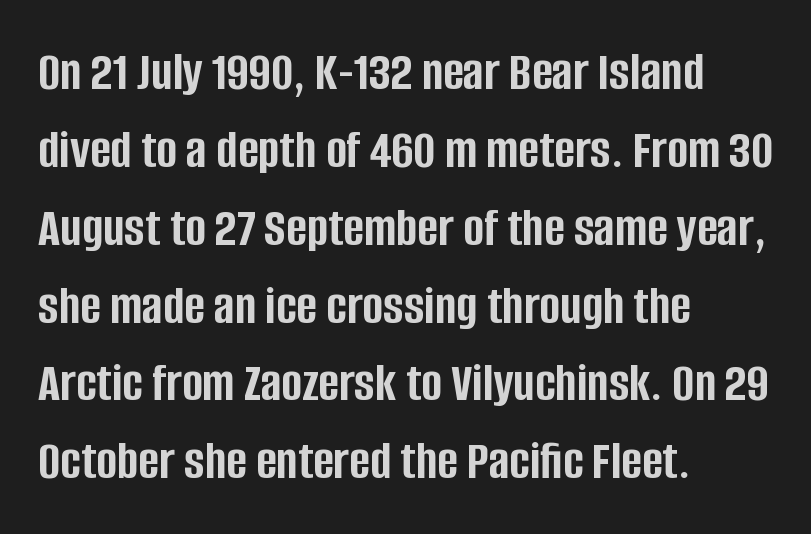
The image shows 56 px semibold, condensed sans-serif type, upright; set left-aligned, normal line spacing (1.39x), normal letter spacing, not underlined; low stroke contrast and a large x-height.
